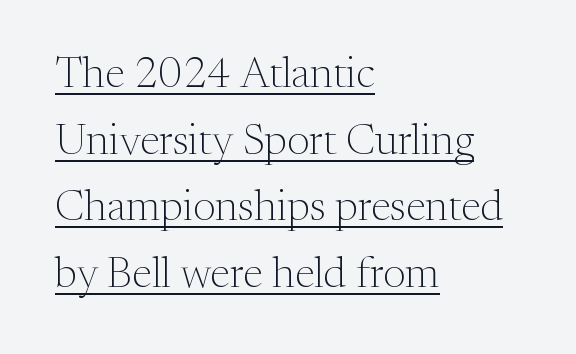
Q: Is the text bold? A: No.
Q: Is the text italic (slanted)? A: No, it is upright.
Q: Is the typeface a serif or a sans-serif typeface? A: Serif.
Q: Is the text underlined? A: Yes.
Q: How is the paragraph aligned? A: Left-aligned.
Q: Is the spacing between letters normal or unusually wide? A: Normal.
Q: Is the spacing between lines tight, normal or loose? A: Normal.
Q: Width (condensed, normal, or wide)? A: Normal.
Q: Stroke contrast? A: Medium.
Q: x-height? A: Medium.
Q: Monospaced? A: No.
